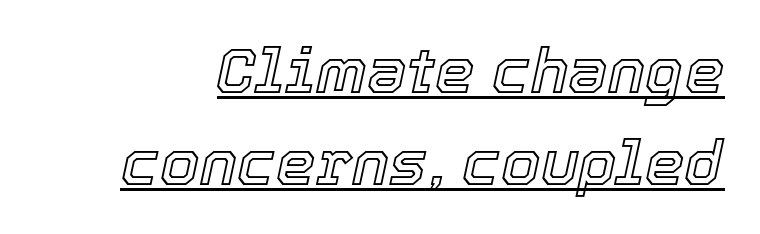
Q: Is the text italic (slanted)? A: Yes, it leans right by about 12 degrees.
Q: Is the text underlined? A: Yes.
Q: Is the spacing between letters normal or unusually wide? A: Normal.
Q: Is the spacing between lines tight, normal or loose? A: Normal.
Q: Width (condensed, normal, or wide)? A: Normal.
Q: x-height? A: Medium.
Q: Monospaced? A: No.
